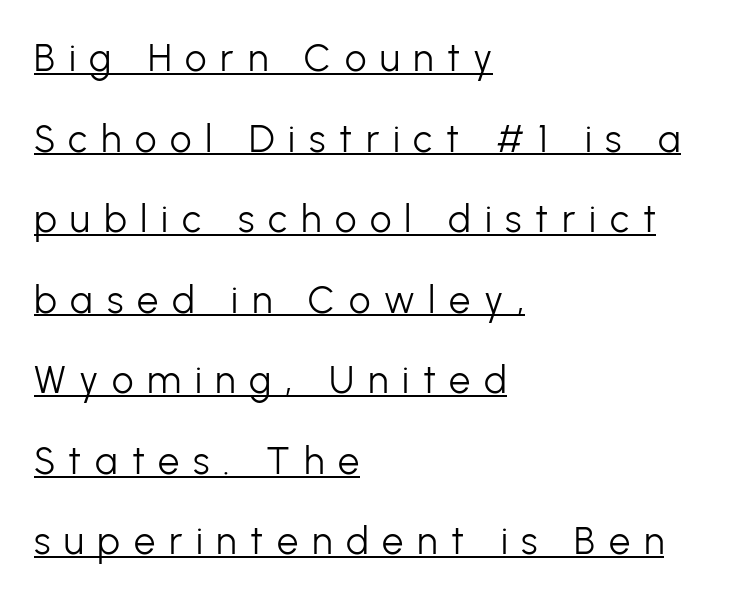
Q: Is the text bold? A: No.
Q: Is the text italic (slanted)? A: No, it is upright.
Q: Is the typeface a serif or a sans-serif typeface? A: Sans-serif.
Q: Is the text underlined? A: Yes.
Q: How is the paragraph aligned? A: Left-aligned.
Q: Is the spacing between letters normal or unusually wide? A: Unusually wide.
Q: Is the spacing between lines tight, normal or loose? A: Loose.
Q: Width (condensed, normal, or wide)? A: Normal.
Q: Stroke contrast? A: Low.
Q: x-height? A: Medium.
Q: Monospaced? A: No.
